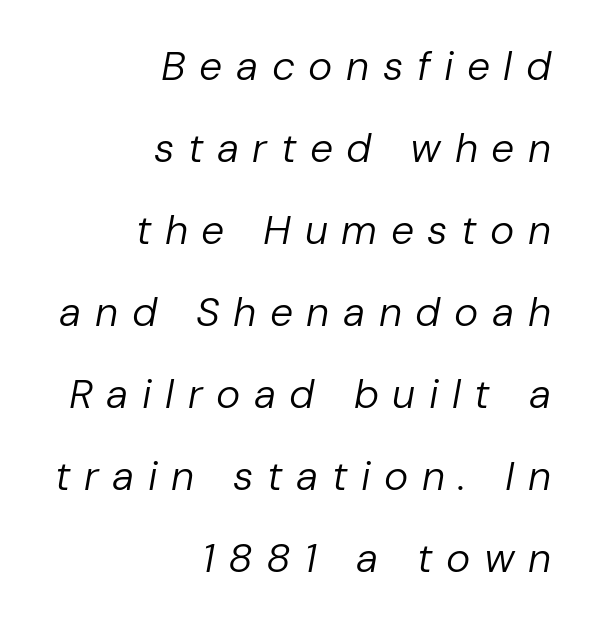
This block would shrink considerably if given ordinary leading; it's expanded now. Note the varied advance widths — an 'i' is clearly narrower than an 'm'. Unbolded letterforms with no extra heft. Caption: multi-line text, flush right, ragged left. The specimen omits any rule beneath the text block's lines. Does the lettering tilt? It does — this is italic.
